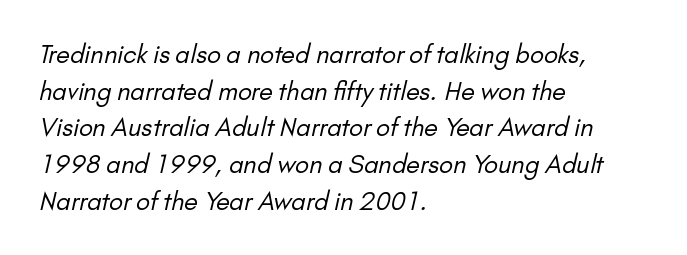
Q: Is the text bold? A: No.
Q: Is the text underlined? A: No.
Q: How is the paragraph aligned? A: Left-aligned.
Q: Is the spacing between letters normal or unusually wide? A: Normal.
Q: Is the spacing between lines tight, normal or loose? A: Normal.
